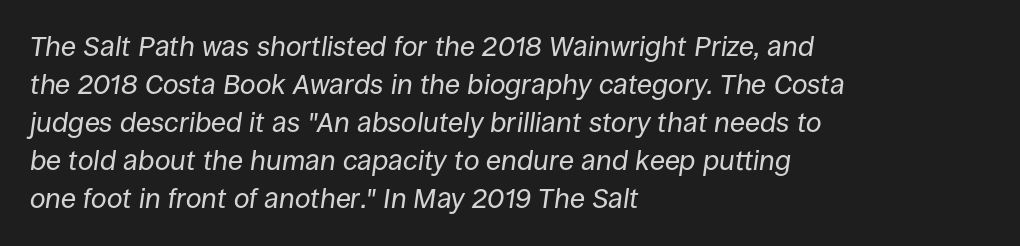
{"italic": "yes", "lean": "right", "slant_degrees": 8, "bold": "no", "weight": "regular", "width": "normal", "stroke_contrast": "low", "x_height": "large", "monospaced": "no", "underline": "no", "align": "left", "line_spacing": "normal", "line_spacing_ratio": 1.36, "letter_spacing": "normal", "letter_spacing_em": 0.0, "glyph_px": 28}
